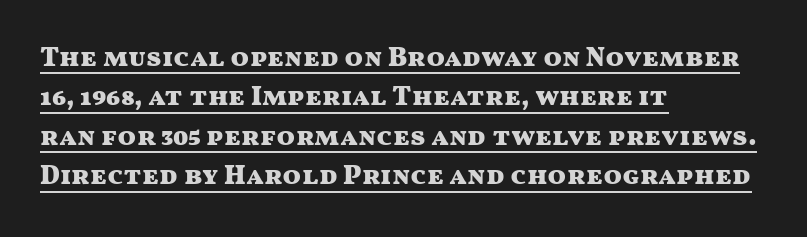
The image shows 27 px bold type, upright; set left-aligned, normal line spacing (1.46x), normal letter spacing, underlined.
